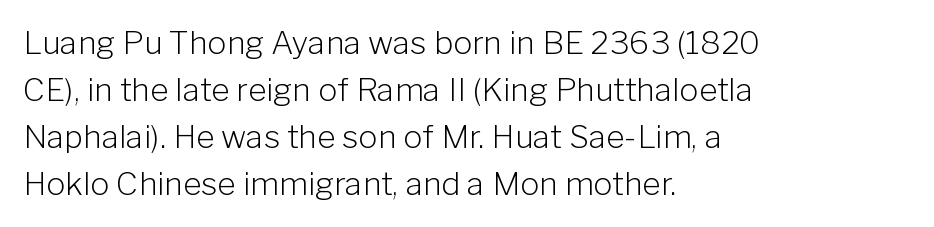
{"serif": "no", "italic": "no", "bold": "no", "weight": "light", "width": "normal", "stroke_contrast": "low", "x_height": "medium", "monospaced": "no", "underline": "no", "align": "left", "line_spacing": "normal", "line_spacing_ratio": 1.47, "letter_spacing": "normal", "letter_spacing_em": 0.0, "glyph_px": 32}
